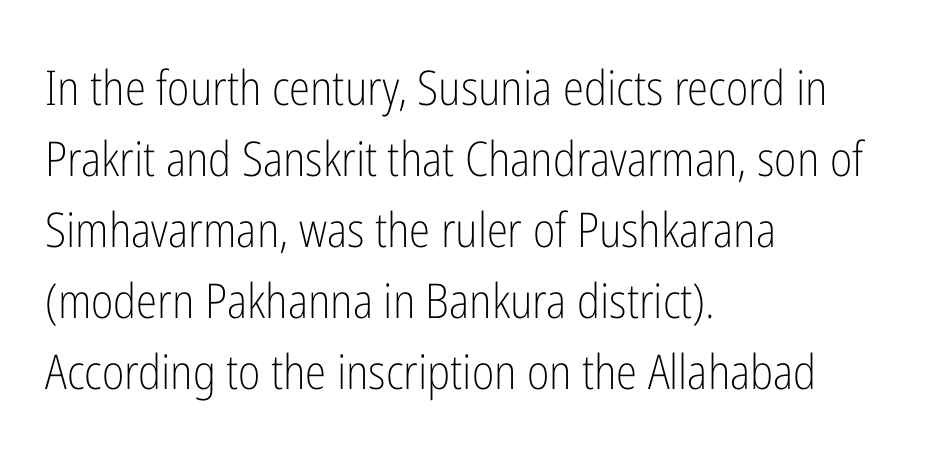
Q: Is the text bold? A: No.
Q: Is the text italic (slanted)? A: No, it is upright.
Q: Is the typeface a serif or a sans-serif typeface? A: Sans-serif.
Q: Is the text underlined? A: No.
Q: How is the paragraph aligned? A: Left-aligned.
Q: Is the spacing between letters normal or unusually wide? A: Normal.
Q: Is the spacing between lines tight, normal or loose? A: Normal.
Q: Width (condensed, normal, or wide)? A: Condensed.
Q: Stroke contrast? A: Low.
Q: x-height? A: Medium.
Q: Monospaced? A: No.
